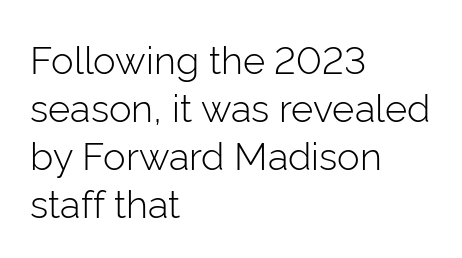
Ordinary non-slanted type is in use. In CSS terms this would be text-align: left. The passage shown is typeset with a sans-serif family. Type without underlining. The letters advance in unequal steps, a hallmark of proportional type.
